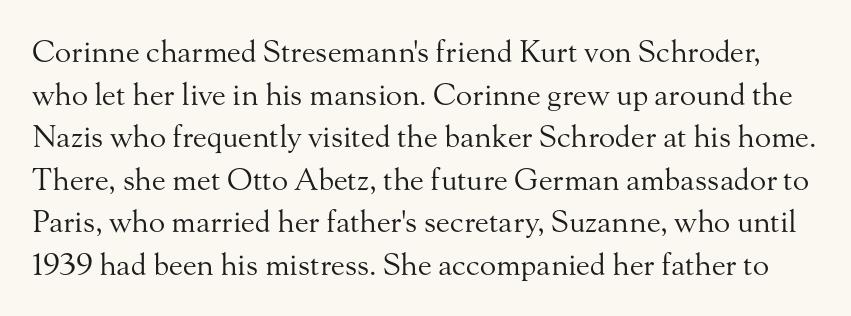
The image shows 30 px regular-weight serif type, upright; set normal line spacing (1.42x), normal letter spacing, not underlined; medium stroke contrast and a small x-height.
